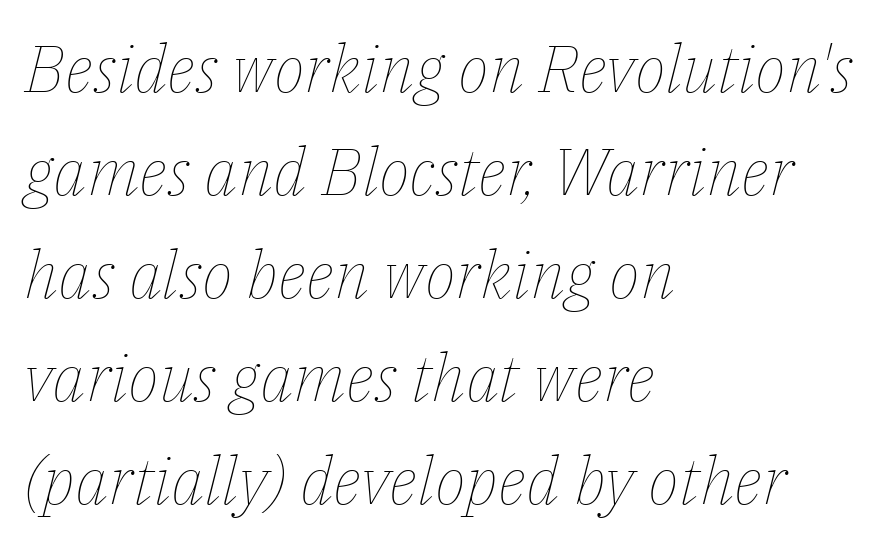
{"italic": "yes", "lean": "right", "slant_degrees": 14, "bold": "no", "weight": "thin", "width": "normal", "stroke_contrast": "low", "x_height": "medium", "monospaced": "no", "underline": "no", "align": "left", "line_spacing": "normal", "line_spacing_ratio": 1.56, "letter_spacing": "normal", "letter_spacing_em": 0.0, "glyph_px": 66}
